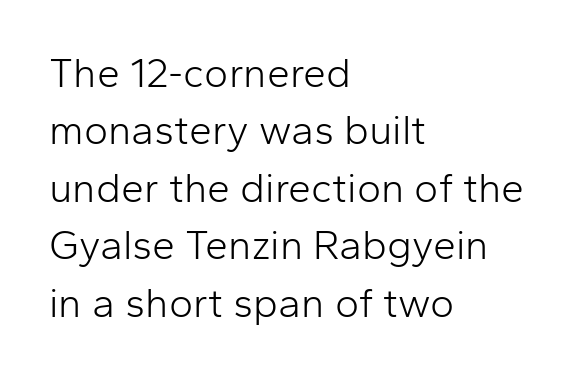
{"serif": "no", "italic": "no", "bold": "no", "weight": "light", "width": "normal", "stroke_contrast": "low", "x_height": "medium", "monospaced": "no", "underline": "no", "align": "left", "line_spacing": "normal", "line_spacing_ratio": 1.4, "letter_spacing": "normal", "letter_spacing_em": 0.0, "glyph_px": 41}
